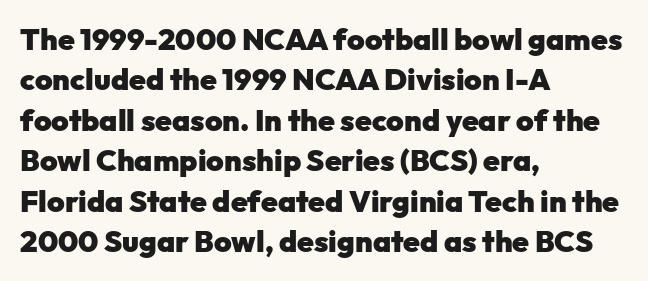
Q: Is the text bold? A: Yes.
Q: Is the text italic (slanted)? A: No, it is upright.
Q: Is the typeface a serif or a sans-serif typeface? A: Sans-serif.
Q: Is the text underlined? A: No.
Q: How is the paragraph aligned? A: Left-aligned.
Q: Is the spacing between letters normal or unusually wide? A: Normal.
Q: Is the spacing between lines tight, normal or loose? A: Normal.
Q: Width (condensed, normal, or wide)? A: Normal.
Q: Stroke contrast? A: Low.
Q: x-height? A: Medium.
Q: Monospaced? A: No.
